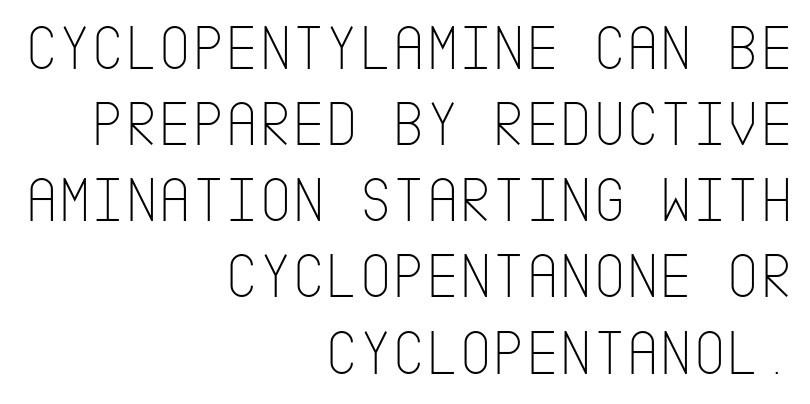
Q: Is the text bold? A: No.
Q: Is the text italic (slanted)? A: No, it is upright.
Q: Is the typeface a serif or a sans-serif typeface? A: Sans-serif.
Q: Is the text underlined? A: No.
Q: How is the paragraph aligned? A: Right-aligned.
Q: Is the spacing between letters normal or unusually wide? A: Normal.
Q: Width (condensed, normal, or wide)? A: Condensed.
Q: Stroke contrast? A: Low.
Q: x-height? A: Large.
